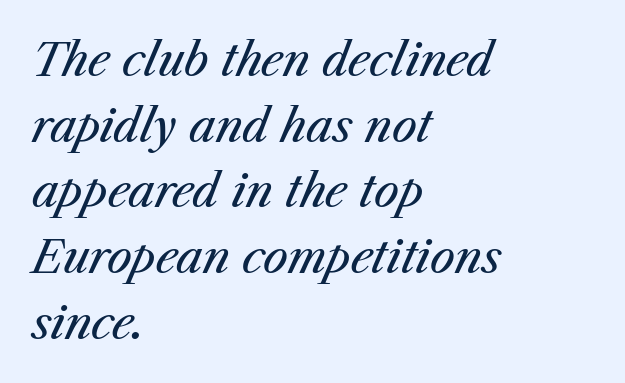
{"italic": "yes", "lean": "right", "slant_degrees": 23, "bold": "no", "weight": "regular", "width": "normal", "stroke_contrast": "medium", "x_height": "medium", "monospaced": "no", "underline": "no", "align": "left", "line_spacing": "normal", "line_spacing_ratio": 1.46, "letter_spacing": "normal", "letter_spacing_em": 0.0, "glyph_px": 45}
